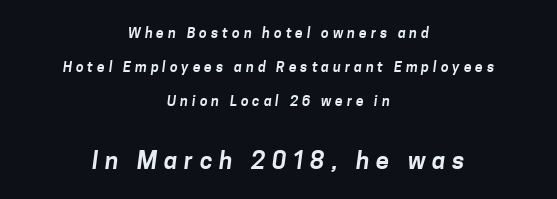
{"underline": "no", "align": "center", "line_spacing": "loose", "line_spacing_ratio": 2.42, "letter_spacing": "wide", "letter_spacing_em": 0.28, "larger_block": "second", "size_ratio": 1.71, "glyph_px": 24}
